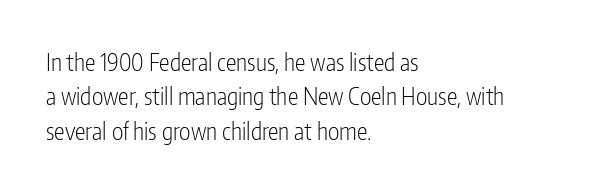
Vertical stems look standard width or narrower in stroke. Default kerning and tracking; the words read as compact shapes. These lines are set flush left with a ragged right edge. The baseline area is clear.
